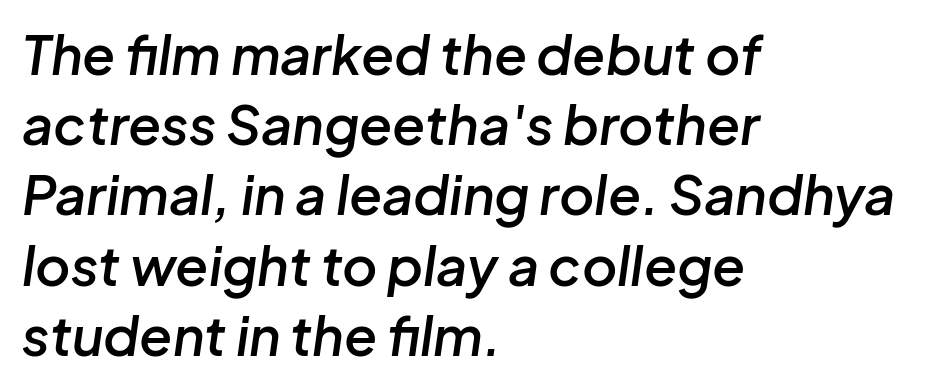
The image shows 54 px semibold type, italic (leaning right); set left-aligned, normal line spacing (1.3x), normal letter spacing, not underlined; low stroke contrast and a medium x-height.
